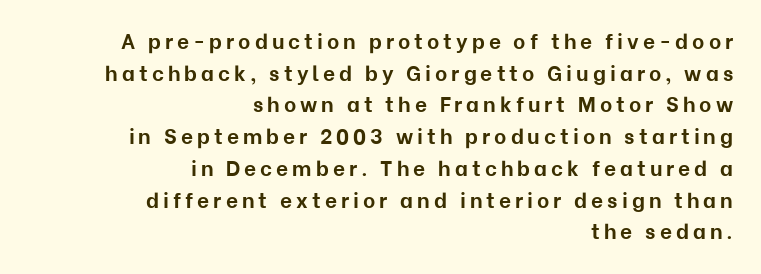
The image shows 21 px bold type, upright; set right-aligned, normal line spacing (1.51x), not underlined.
